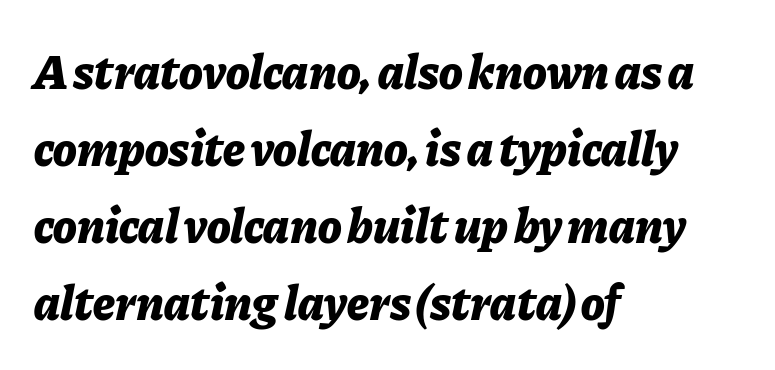
The image shows 49 px bold type, italic (leaning right); set left-aligned, normal line spacing (1.57x), normal letter spacing, not underlined; low stroke contrast and a medium x-height.
